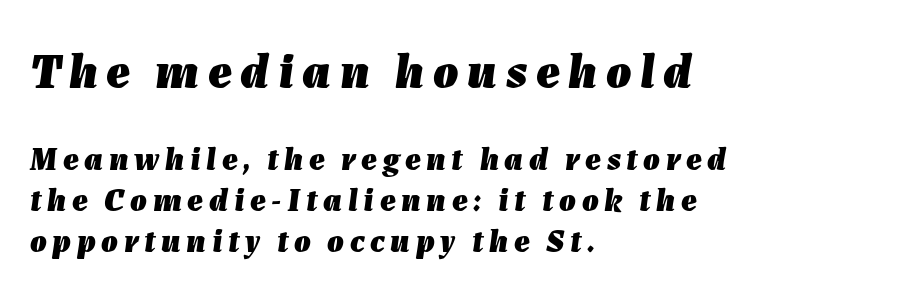
If you drew a ruler down the left edge, every line would touch it. Top chunk: large. Bottom chunk: small. Here the designer chose a conventional face with non-uniform glyph widths. The passage shown is emphatically bold. Rendered with sloped, italic letterforms. Unmarked baselines from the first word to the last.
